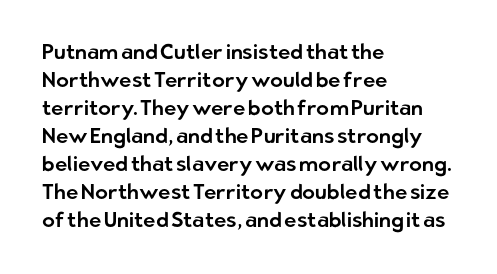
If you measured baseline to baseline, you'd find a middling distance. Descenders are the only things crossing below the line. The lines in this sample share a left origin and differ only in where they stop. Letter spacing: default. Quick note: not italic, upright.
